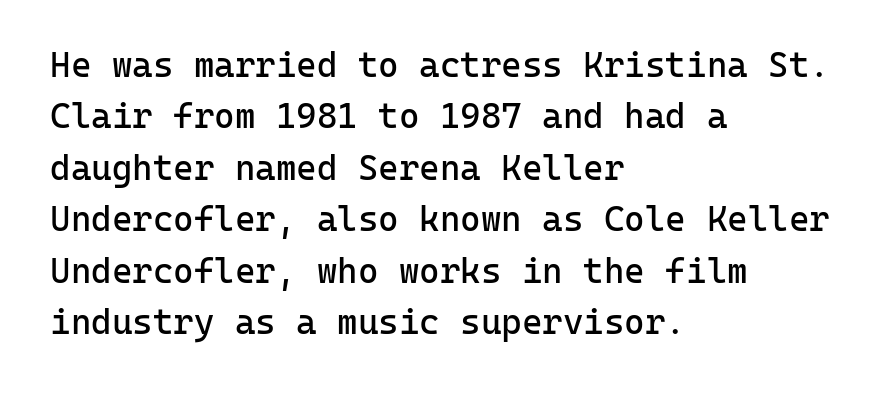
The face looks like a standard text weight, possibly lighter. Examine the stroke ends and you'll find no serifs. This block has exactly the height ordinary leading produces. Inter-character spacing is left at the font's built-in metrics. Fixed-width glyphs throughout — classic coding-font behaviour.
